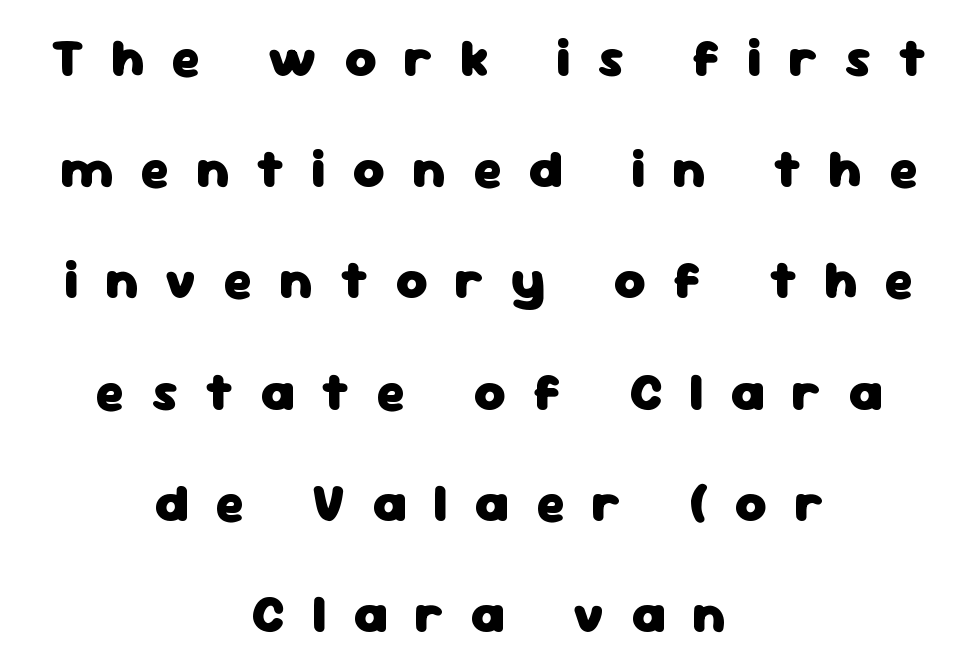
Does extra space separate the letters? Yes, quite a lot of it. Emphasis by weight is at full strength: bold. Character widths vary here, with narrow letters taking less room than wide ones. Check the space under the baseline: it is left empty. Stroke terminals: plain, sans-serif.
